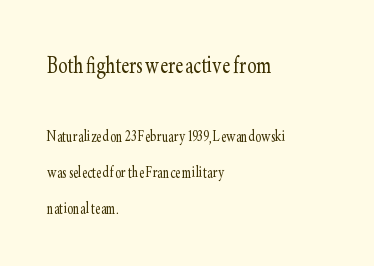
The image shows 28 px light, condensed serif type, upright; set left-aligned, loose line spacing (1.9x), normal letter spacing, not underlined; the first (top) block is 1.47x larger; low stroke contrast and a small x-height.
